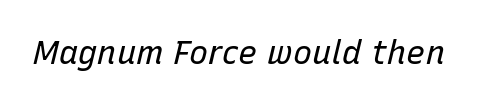
{"italic": "yes", "lean": "right", "slant_degrees": 15, "bold": "no", "weight": "regular", "width": "normal", "stroke_contrast": "low", "x_height": "medium", "monospaced": "no", "underline": "no", "letter_spacing": "normal", "letter_spacing_em": 0.0, "glyph_px": 32}
